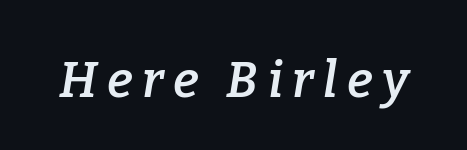
{"serif": "yes", "italic": "yes", "lean": "right", "slant_degrees": 9, "bold": "semi", "weight": "semibold", "width": "normal", "stroke_contrast": "low", "x_height": "medium", "monospaced": "no", "underline": "no", "glyph_px": 50}
